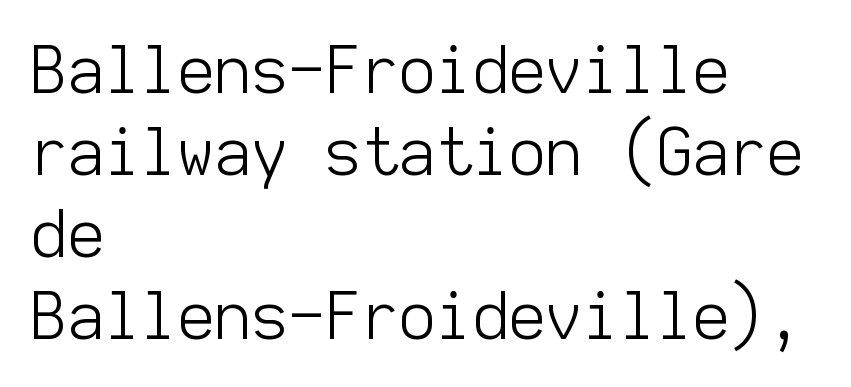
Weight: not bold — regular or lighter. Examine the stroke ends and you'll find no serifs. Vertical spacing — default. Short note: letters normally spaced.
